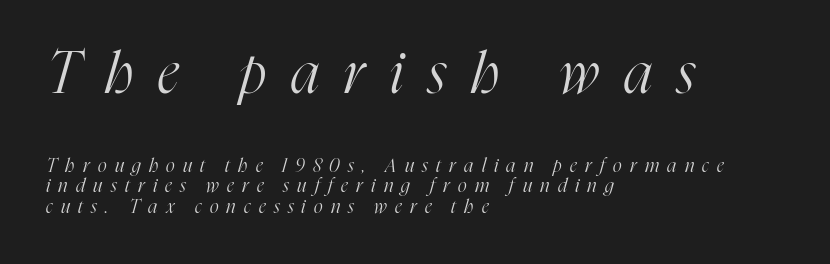
Q: Is the text bold? A: No.
Q: Is the text italic (slanted)? A: Yes, it leans right by about 16 degrees.
Q: Is the typeface a serif or a sans-serif typeface? A: Serif.
Q: Is the text underlined? A: No.
Q: How is the paragraph aligned? A: Left-aligned.
Q: Is the spacing between letters normal or unusually wide? A: Unusually wide.
Q: Is the spacing between lines tight, normal or loose? A: Tight.
Q: Which block of text is set in a larger size, the first (top) or the second (bottom)? A: The first (top) one.
Q: Width (condensed, normal, or wide)? A: Condensed.
Q: Stroke contrast? A: High.
Q: x-height? A: Medium.
Q: Monospaced? A: No.
